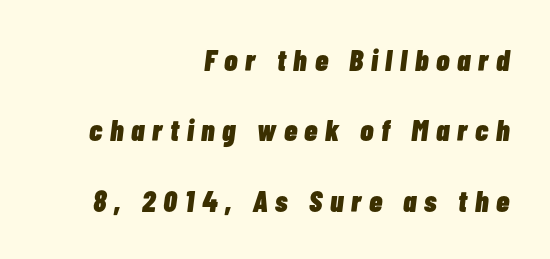
{"italic": "yes", "lean": "right", "slant_degrees": 7, "bold": "yes", "weight": "heavy", "width": "condensed", "stroke_contrast": "low", "x_height": "medium", "monospaced": "no", "underline": "no", "align": "right", "line_spacing": "loose", "line_spacing_ratio": 2.35, "letter_spacing": "wide", "letter_spacing_em": 0.26, "glyph_px": 30}
